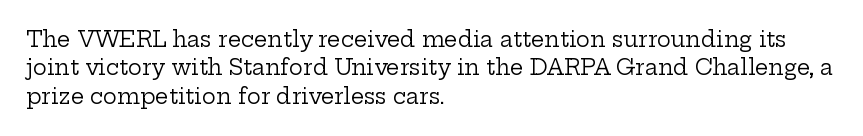
The image shows 21 px text type, upright; set left-aligned, normal line spacing (1.35x), normal letter spacing, not underlined.
